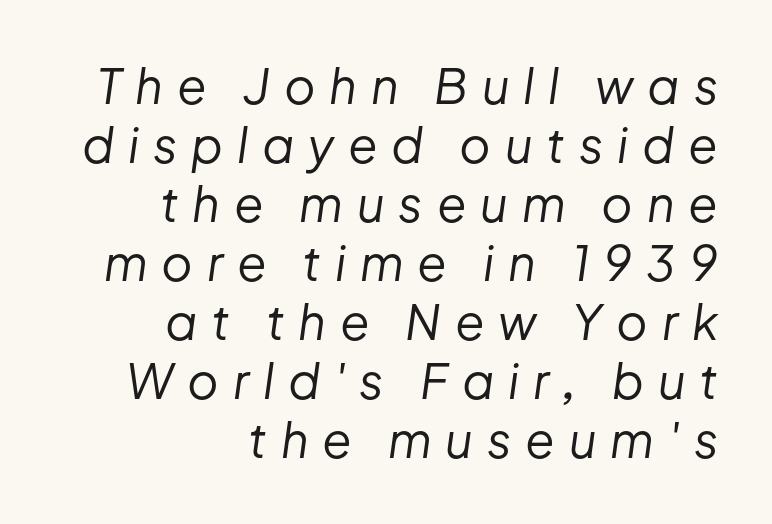
Does the lettering tilt? It does — this is italic. The cut favours lightness, reaching ordinary text weight at its darkest. These lines are rendered in a variable-pitch font. Is the block centered? No — it sits flush against the right margin. Letter spacing: wide.
